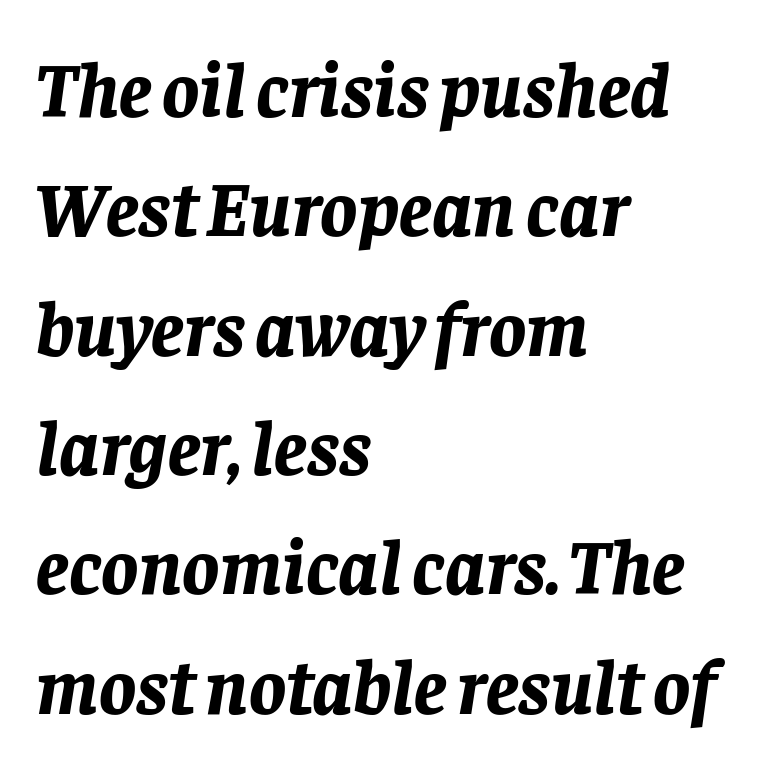
Q: Is the text bold? A: Yes.
Q: Is the text italic (slanted)? A: Yes, it leans right by about 8 degrees.
Q: Is the text underlined? A: No.
Q: How is the paragraph aligned? A: Left-aligned.
Q: Is the spacing between letters normal or unusually wide? A: Normal.
Q: Is the spacing between lines tight, normal or loose? A: Normal.
Q: Width (condensed, normal, or wide)? A: Normal.
Q: Stroke contrast? A: Low.
Q: x-height? A: Large.
Q: Monospaced? A: No.
